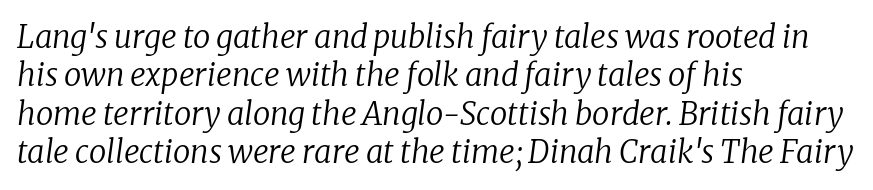
Q: Is the text bold? A: No.
Q: Is the text italic (slanted)? A: Yes, it leans right by about 8 degrees.
Q: Is the typeface a serif or a sans-serif typeface? A: Serif.
Q: Is the text underlined? A: No.
Q: How is the paragraph aligned? A: Left-aligned.
Q: Is the spacing between letters normal or unusually wide? A: Normal.
Q: Width (condensed, normal, or wide)? A: Normal.
Q: Stroke contrast? A: Low.
Q: x-height? A: Medium.
Q: Monospaced? A: No.
